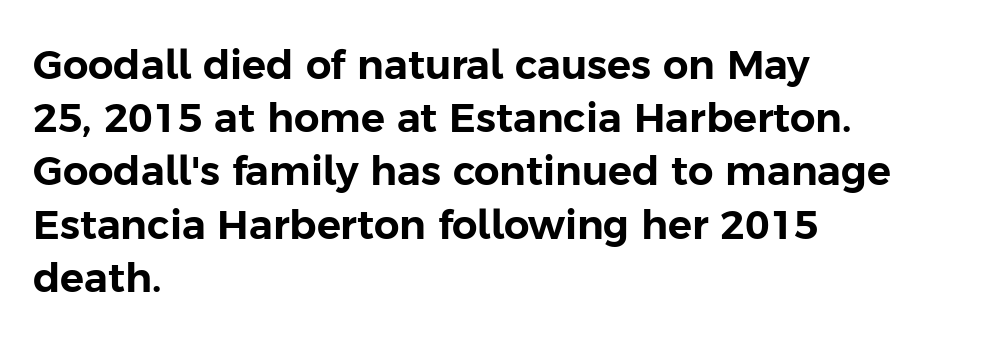
Q: Is the text italic (slanted)? A: No, it is upright.
Q: Is the typeface a serif or a sans-serif typeface? A: Sans-serif.
Q: Is the text underlined? A: No.
Q: How is the paragraph aligned? A: Left-aligned.
Q: Is the spacing between letters normal or unusually wide? A: Normal.
Q: Is the spacing between lines tight, normal or loose? A: Normal.
Q: Width (condensed, normal, or wide)? A: Normal.
Q: Stroke contrast? A: Low.
Q: x-height? A: Medium.
Q: Monospaced? A: No.
